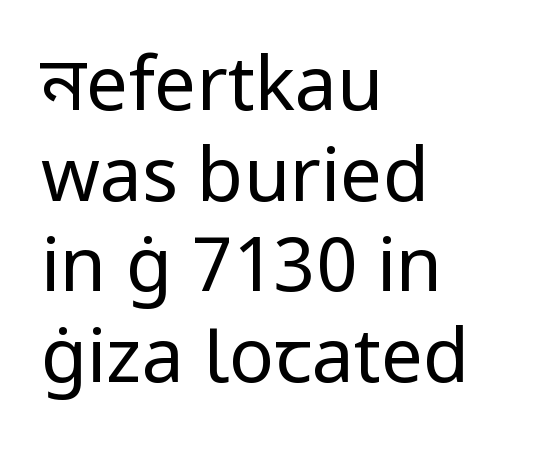
The image shows 75 px regular-weight sans-serif type, upright; set left-aligned, line spacing 1.21x, normal letter spacing, not underlined; low stroke contrast and a medium x-height.
